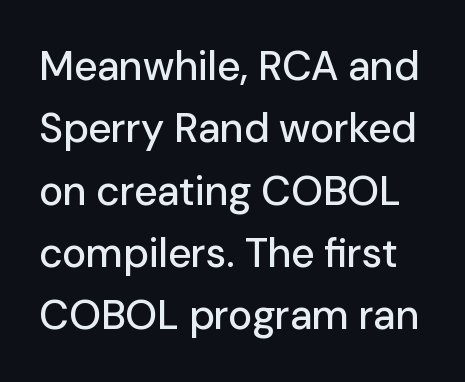
{"serif": "no", "italic": "no", "width": "normal", "stroke_contrast": "low", "x_height": "medium", "monospaced": "no", "underline": "no", "line_spacing": "normal", "line_spacing_ratio": 1.52, "letter_spacing": "normal", "letter_spacing_em": 0.0, "glyph_px": 41}
